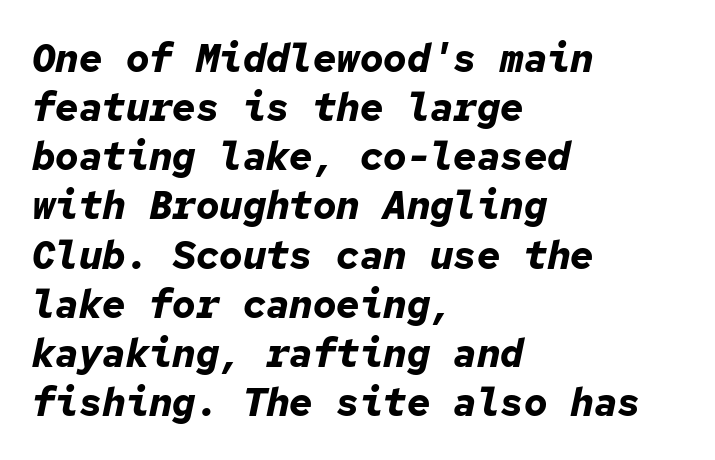
{"italic": "yes", "lean": "right", "slant_degrees": 12, "bold": "yes", "weight": "bold", "width": "normal", "stroke_contrast": "low", "x_height": "medium", "monospaced": "yes", "underline": "no", "align": "left", "line_spacing": "normal", "line_spacing_ratio": 1.26, "letter_spacing": "normal", "letter_spacing_em": 0.0, "glyph_px": 39}
